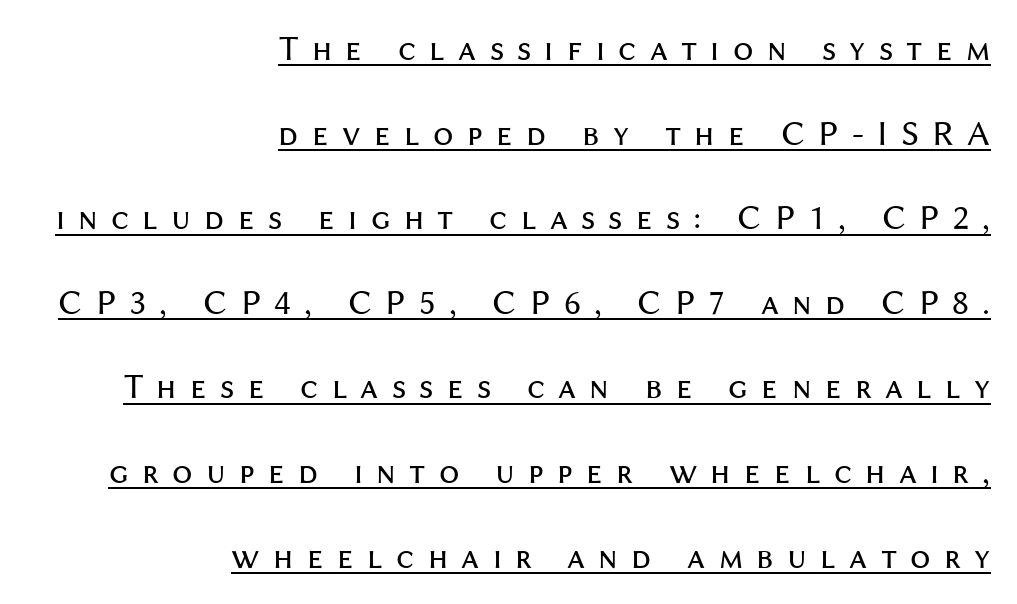
Q: Is the text bold? A: No.
Q: Is the text italic (slanted)? A: No, it is upright.
Q: Is the typeface a serif or a sans-serif typeface? A: Sans-serif.
Q: Is the text underlined? A: Yes.
Q: How is the paragraph aligned? A: Right-aligned.
Q: Is the spacing between letters normal or unusually wide? A: Unusually wide.
Q: Is the spacing between lines tight, normal or loose? A: Loose.
Q: Width (condensed, normal, or wide)? A: Normal.
Q: Stroke contrast? A: Medium.
Q: x-height? A: Medium.
Q: Monospaced? A: No.
